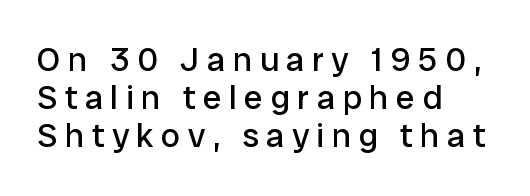
The image shows 34 px regular-weight sans-serif type, upright; set left-aligned, tight line spacing (1.12x), unusually wide letter spacing (+0.22 em), not underlined; low stroke contrast and a medium x-height.
